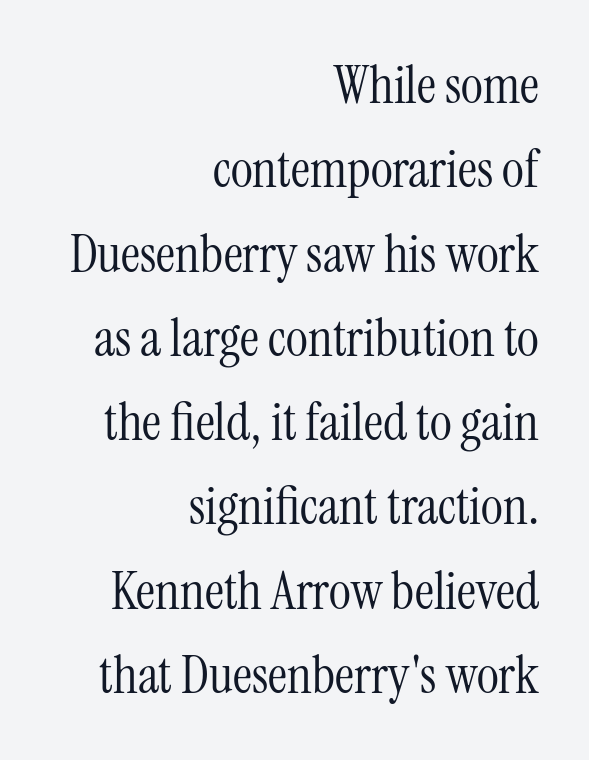
The image shows 53 px light, condensed serif type, upright; set right-aligned, normal line spacing (1.59x), normal letter spacing, not underlined; medium stroke contrast and a medium x-height.
